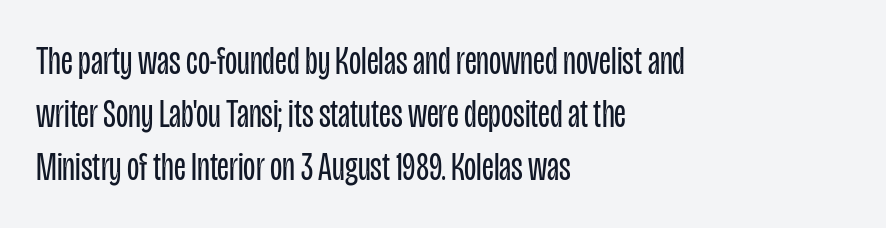
{"serif": "no", "italic": "no", "bold": "no", "weight": "regular", "width": "condensed", "stroke_contrast": "low", "x_height": "large", "monospaced": "no", "underline": "no", "align": "left", "line_spacing": "normal", "line_spacing_ratio": 1.33, "letter_spacing": "normal", "letter_spacing_em": 0.0, "glyph_px": 40}
